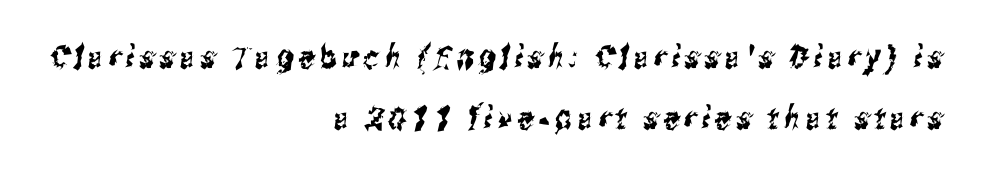
The image shows 32 px condensed sans-serif type; set right-aligned, loose line spacing (1.92x), not underlined; medium stroke contrast and a medium x-height.
